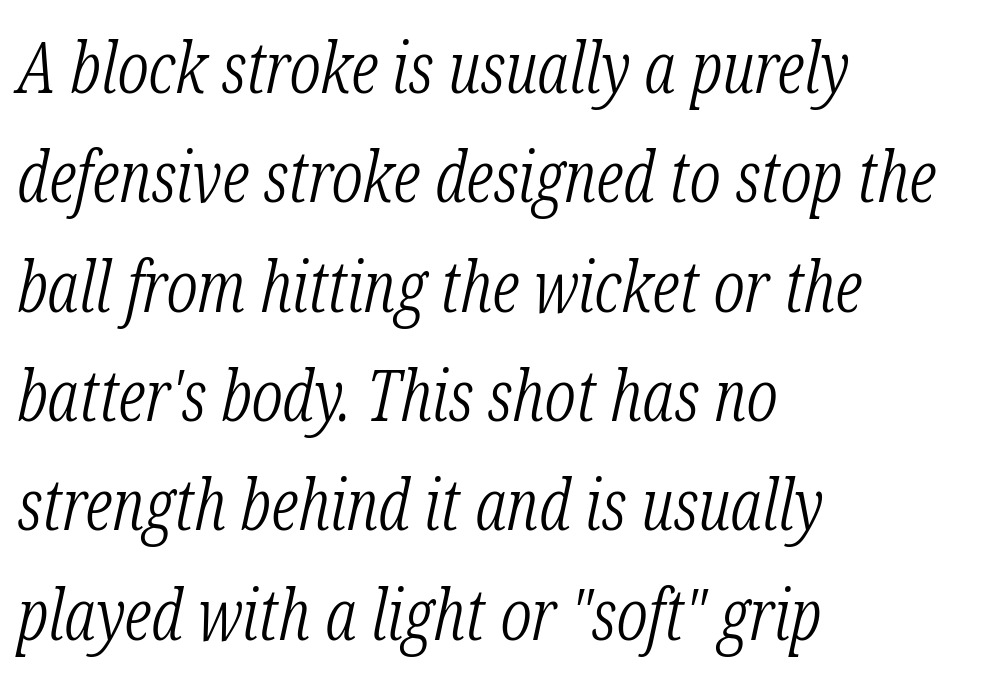
Q: Is the text bold? A: No.
Q: Is the text italic (slanted)? A: Yes, it leans right by about 12 degrees.
Q: Is the typeface a serif or a sans-serif typeface? A: Serif.
Q: Is the text underlined? A: No.
Q: How is the paragraph aligned? A: Left-aligned.
Q: Is the spacing between letters normal or unusually wide? A: Normal.
Q: Is the spacing between lines tight, normal or loose? A: Normal.
Q: Width (condensed, normal, or wide)? A: Condensed.
Q: Stroke contrast? A: Low.
Q: x-height? A: Medium.
Q: Monospaced? A: No.
